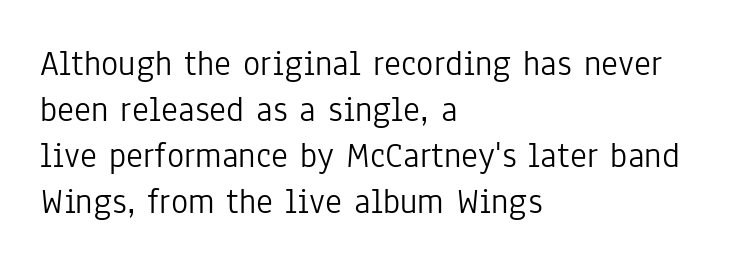
The face looks like a standard text weight, possibly lighter. Honestly, the row spacing looks completely unremarkable. Between one letter and the next there's only the usual sliver of space. The setting favours the left margin, as ordinary paragraphs usually do.
